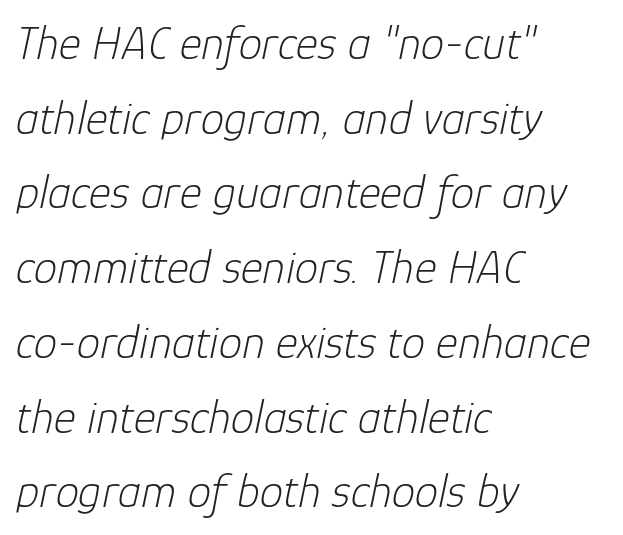
Q: Is the text bold? A: No.
Q: Is the text italic (slanted)? A: Yes, it leans right by about 12 degrees.
Q: Is the text underlined? A: No.
Q: How is the paragraph aligned? A: Left-aligned.
Q: Is the spacing between letters normal or unusually wide? A: Normal.
Q: Is the spacing between lines tight, normal or loose? A: Normal.
Q: Width (condensed, normal, or wide)? A: Normal.
Q: Stroke contrast? A: Low.
Q: x-height? A: Medium.
Q: Monospaced? A: No.
